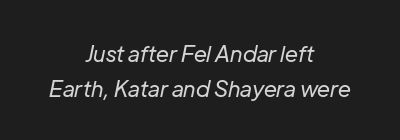
Q: Is the text bold? A: No.
Q: Is the text italic (slanted)? A: Yes, it leans right by about 12 degrees.
Q: Is the text underlined? A: No.
Q: How is the paragraph aligned? A: Centered.
Q: Is the spacing between letters normal or unusually wide? A: Normal.
Q: Is the spacing between lines tight, normal or loose? A: Normal.
